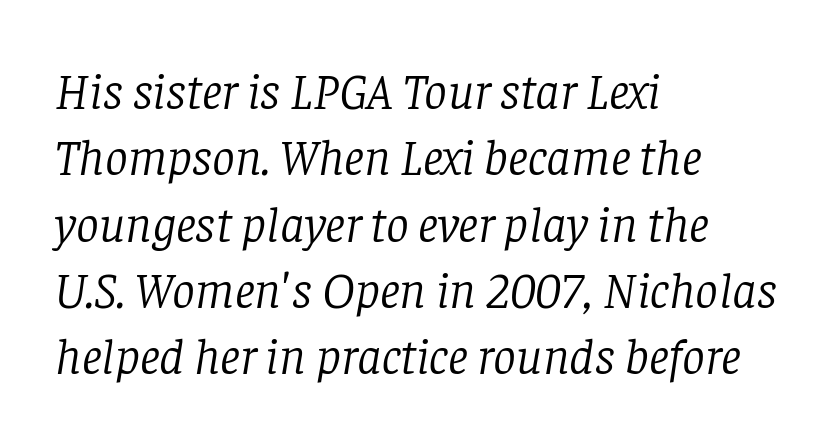
{"serif": "yes", "italic": "yes", "lean": "right", "slant_degrees": 8, "bold": "no", "weight": "light", "width": "normal", "stroke_contrast": "low", "x_height": "large", "monospaced": "no", "underline": "no", "align": "left", "line_spacing": "normal", "line_spacing_ratio": 1.3, "letter_spacing": "normal", "letter_spacing_em": 0.0, "glyph_px": 51}
